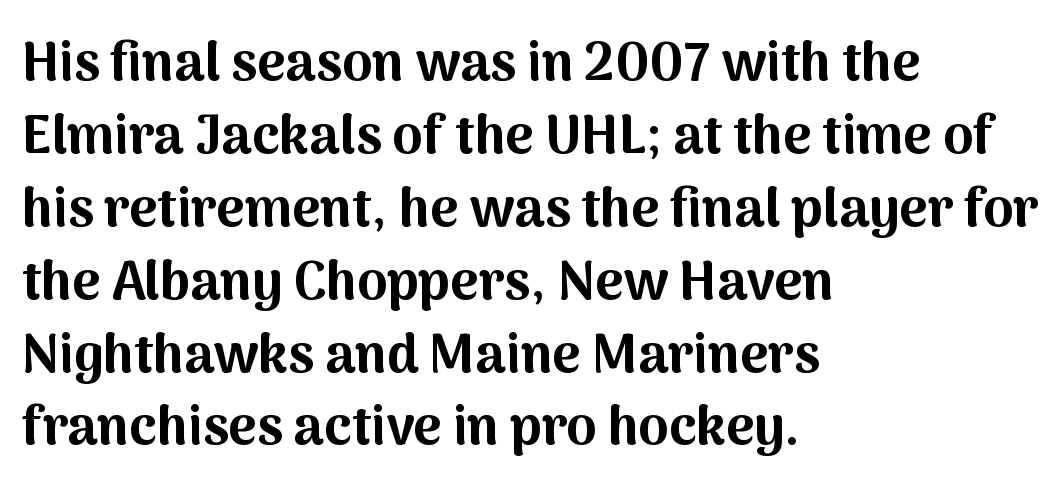
The image shows 54 px bold sans-serif type, upright; set left-aligned, normal line spacing (1.35x), normal letter spacing, not underlined; medium stroke contrast and a medium x-height.
